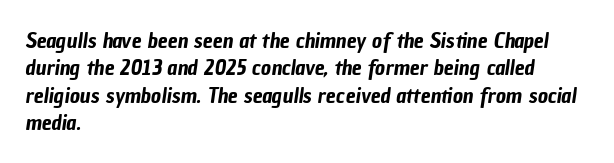
Q: Is the text underlined? A: No.
Q: How is the paragraph aligned? A: Left-aligned.
Q: Is the spacing between letters normal or unusually wide? A: Normal.
